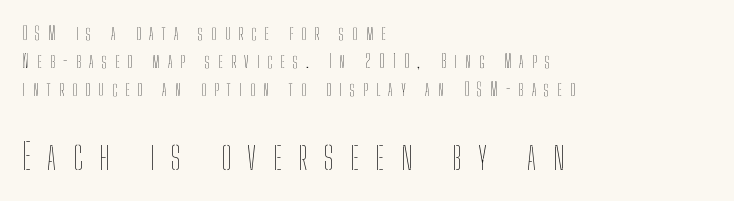
Q: Is the text bold? A: No.
Q: Is the text italic (slanted)? A: No, it is upright.
Q: Is the text underlined? A: No.
Q: How is the paragraph aligned? A: Left-aligned.
Q: Is the spacing between letters normal or unusually wide? A: Unusually wide.
Q: Is the spacing between lines tight, normal or loose? A: Normal.
Q: Which block of text is set in a larger size, the first (top) or the second (bottom)? A: The second (bottom) one.
Q: Width (condensed, normal, or wide)? A: Condensed.
Q: Stroke contrast? A: Low.
Q: x-height? A: Medium.
Q: Monospaced? A: No.
